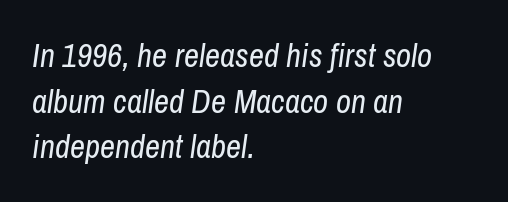
Weight: not bold — regular or lighter. The strip under each line holds only bare page. In terms of leading, this rendering sits right in the middle. Is this a fixed-width face? No — the glyphs have proportional, varying widths.
